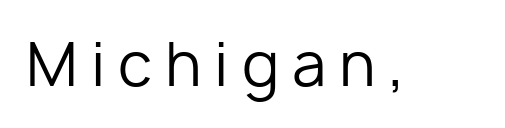
{"serif": "no", "italic": "no", "bold": "no", "weight": "regular", "width": "normal", "stroke_contrast": "low", "x_height": "medium", "monospaced": "no", "underline": "no", "letter_spacing": "wide", "letter_spacing_em": 0.22, "glyph_px": 59}
